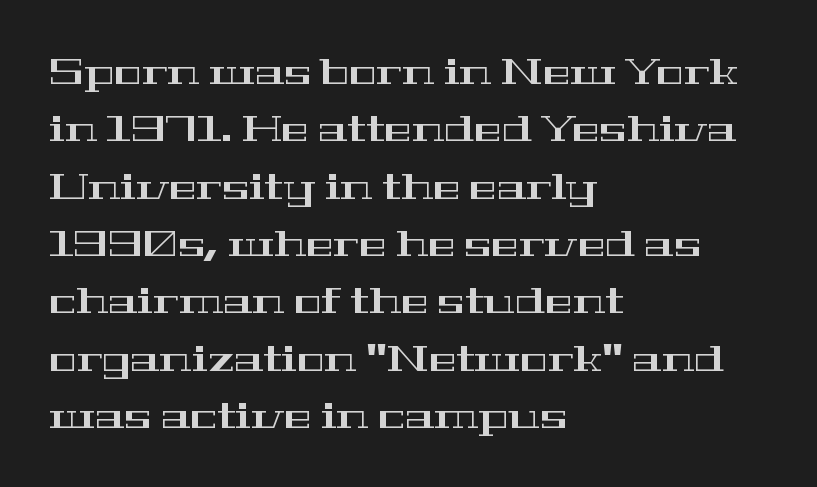
The image shows 37 px wide serif type, upright; set left-aligned, normal line spacing (1.55x), normal letter spacing, not underlined; high stroke contrast and a medium x-height.
